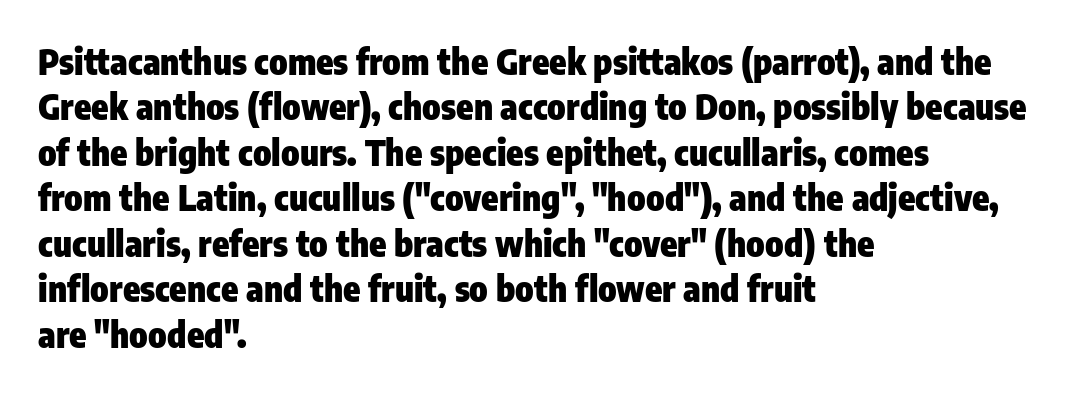
The image shows 35 px heavy, condensed sans-serif type, upright; set left-aligned, normal line spacing (1.3x), normal letter spacing, not underlined; low stroke contrast and a medium x-height.
